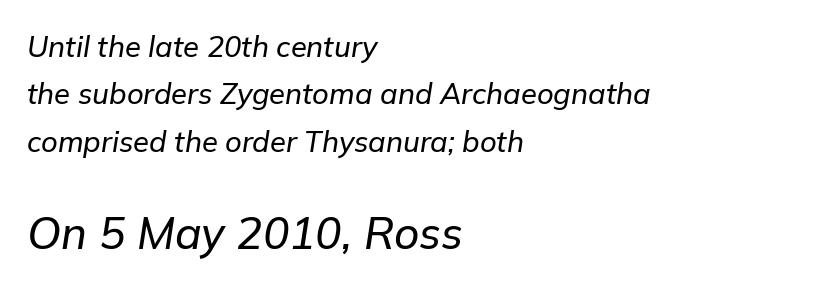
Character widths vary here, with narrow letters taking less room than wide ones. Honestly, the letter spacing is just normal — you wouldn't notice it. Look at the glyph heights: the lower group is clearly the bigger setting. The lettering tilts uniformly, giving the passage an italic look.
